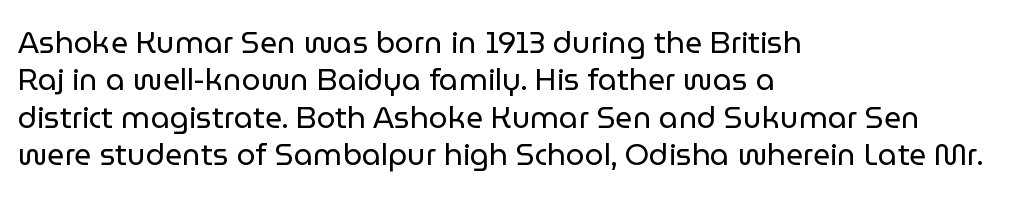
The image shows 30 px regular-weight sans-serif type, upright; set left-aligned, normal line spacing (1.25x), normal letter spacing, not underlined; low stroke contrast and a medium x-height.
